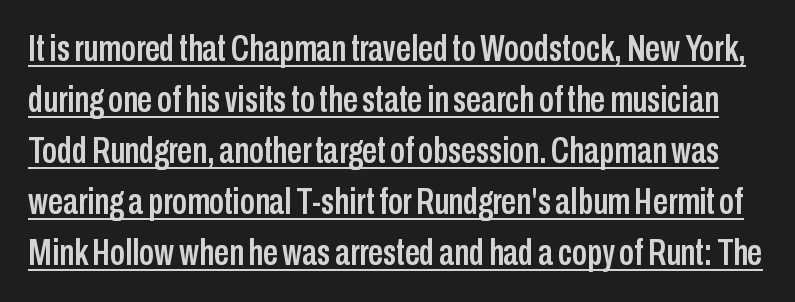
Caption: lettering with a line underneath. Think of a printed novel: that variable character pitch is what you see here. The glyphs in this specimen are sans serif. Tracking here is standard; glyphs follow each other at the usual distance. The lettering holds an erect, upright posture throughout.
